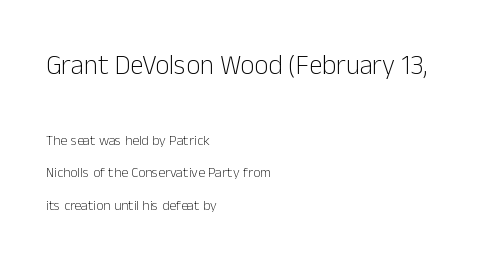
{"italic": "no", "bold": "no", "underline": "no", "align": "left", "line_spacing": "loose", "line_spacing_ratio": 2.31, "letter_spacing": "normal", "letter_spacing_em": 0.0, "larger_block": "first", "size_ratio": 1.93, "glyph_px": 27}
